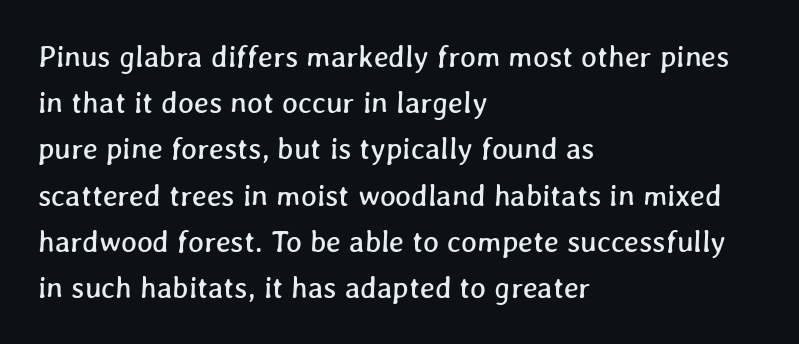
Q: Is the text underlined? A: No.
Q: How is the paragraph aligned? A: Left-aligned.
Q: Is the spacing between letters normal or unusually wide? A: Normal.
Q: Is the spacing between lines tight, normal or loose? A: Normal.
Q: Width (condensed, normal, or wide)? A: Normal.
Q: Stroke contrast? A: Low.
Q: x-height? A: Medium.
Q: Monospaced? A: No.
